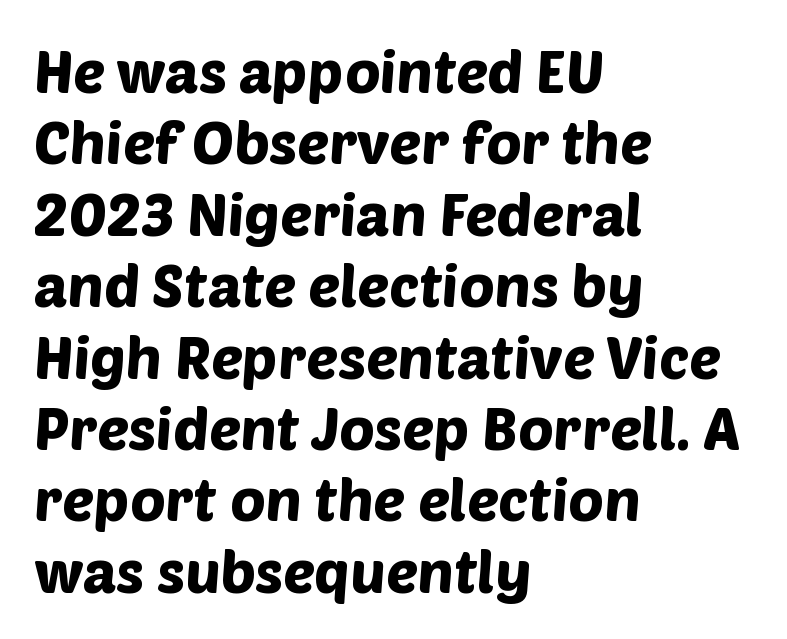
You could call the tracking neutral — neither tight nor loose. These lines are composed in type without serifs. Every row of glyphs begins at an identical x-position on the left. The baseline area is clear. Spacing verdict: proportional, widths tailored to each character.
